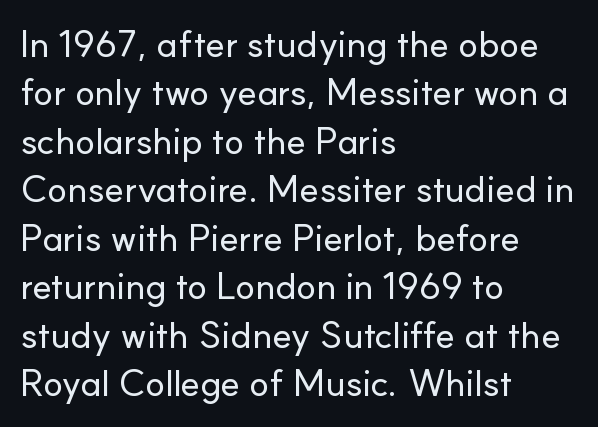
The image shows 37 px sans-serif type, upright; set left-aligned, normal line spacing (1.31x), normal letter spacing, not underlined; low stroke contrast and a small x-height.
